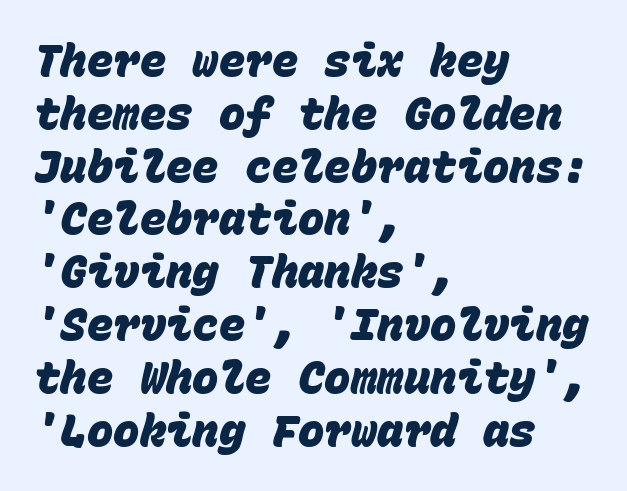
The image shows 44 px heavy sans-serif type, monospaced; set left-aligned, line spacing 1.2x, normal letter spacing, not underlined; low stroke contrast and a large x-height.
